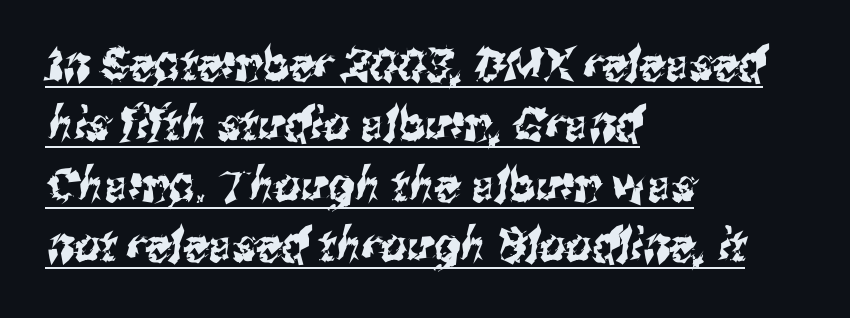
Look at the tracking — it's just the regular setting, nothing added. Teacher's note: observe the even left margin — that is flush-left alignment. Is this a fixed-width face? No — the glyphs have proportional, varying widths. What decoration does the sample have? An underline.
